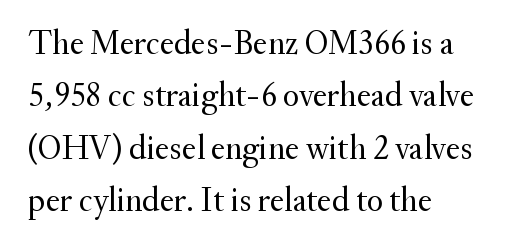
The image shows 34 px regular-weight serif type, upright; set left-aligned, normal line spacing (1.54x), normal letter spacing, not underlined; medium stroke contrast and a small x-height.
